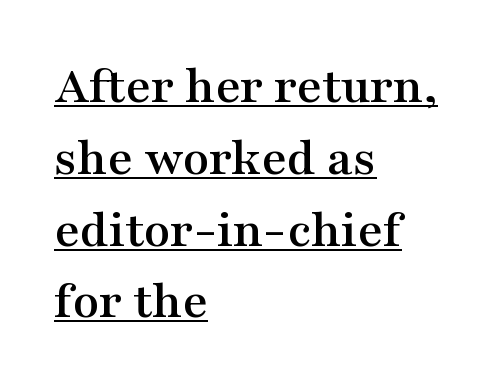
The image shows 54 px wide serif type, upright; set left-aligned, normal line spacing (1.33x), normal letter spacing, underlined; medium stroke contrast and a medium x-height.
